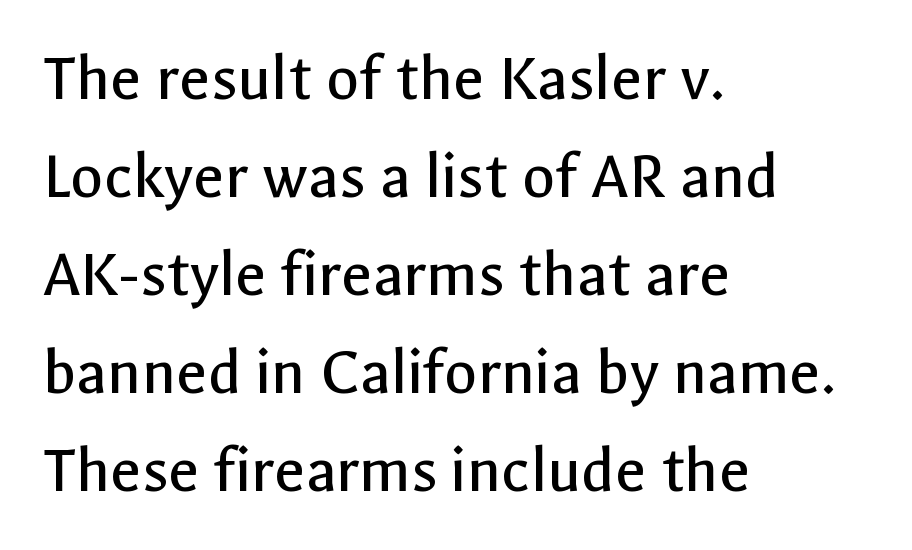
The image shows 68 px regular-weight sans-serif type, upright; set left-aligned, normal line spacing (1.44x), normal letter spacing, not underlined; a medium x-height.
